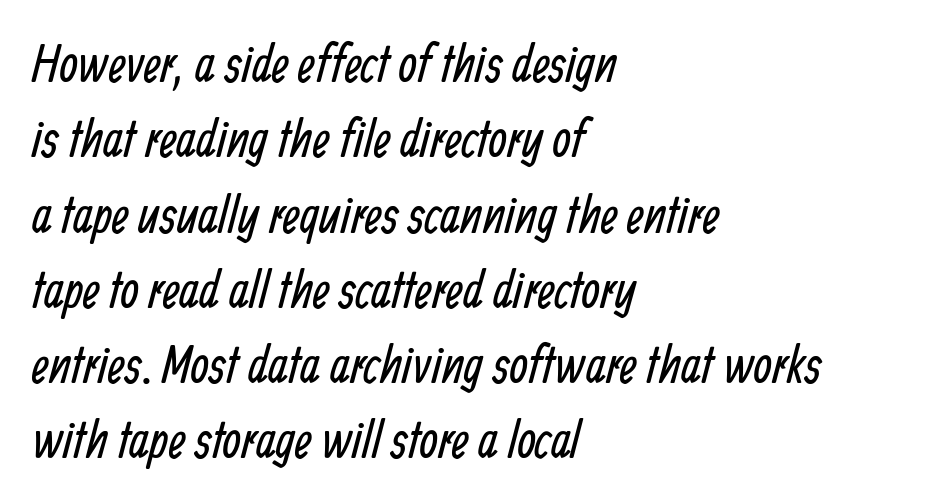
{"serif": "no", "bold": "no", "weight": "regular", "width": "condensed", "stroke_contrast": "low", "x_height": "medium", "monospaced": "no", "underline": "no", "align": "left", "line_spacing": "normal", "line_spacing_ratio": 1.42, "letter_spacing": "normal", "letter_spacing_em": 0.0, "glyph_px": 53}
